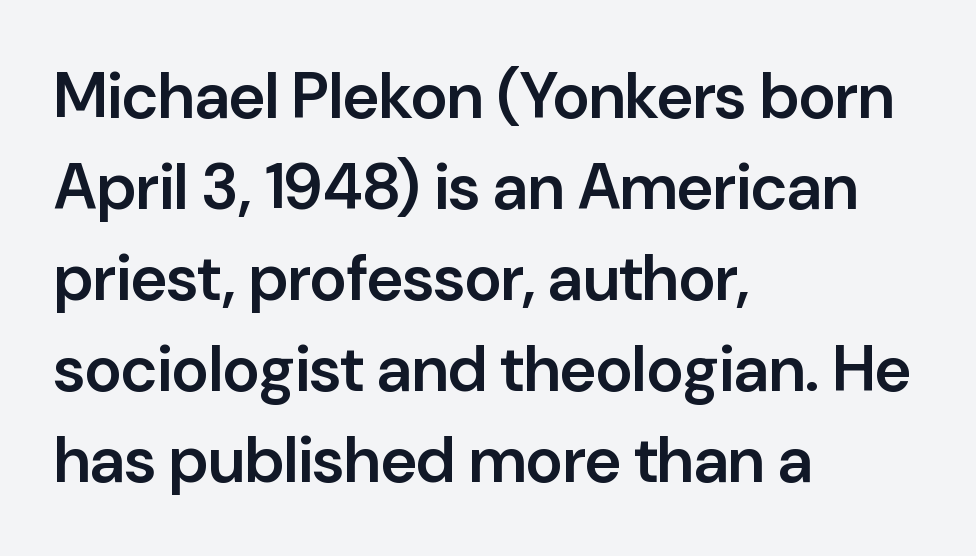
The image shows 64 px semibold sans-serif type, upright; set left-aligned, normal line spacing (1.42x), normal letter spacing, not underlined; low stroke contrast and a medium x-height.
